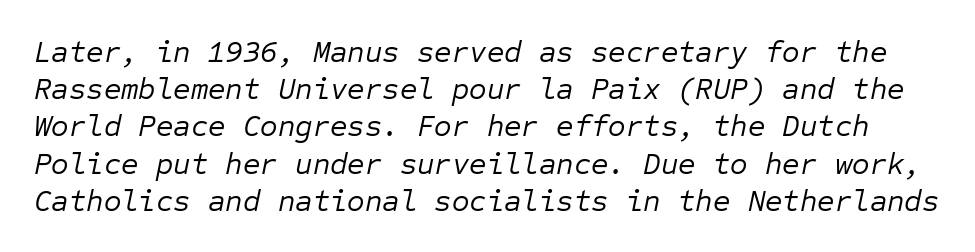
{"italic": "yes", "lean": "right", "slant_degrees": 12, "bold": "no", "weight": "regular", "width": "normal", "stroke_contrast": "low", "x_height": "medium", "monospaced": "yes", "underline": "no", "line_spacing_ratio": 1.24, "letter_spacing": "normal", "letter_spacing_em": 0.0, "glyph_px": 30}
